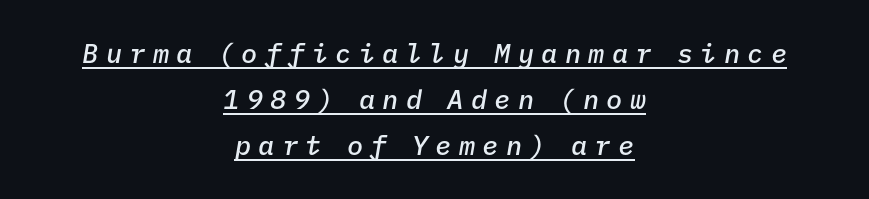
{"italic": "yes", "lean": "right", "slant_degrees": 9, "bold": "semi", "underline": "yes", "align": "center", "line_spacing_ratio": 1.71, "letter_spacing": "wide", "letter_spacing_em": 0.27, "glyph_px": 27}
